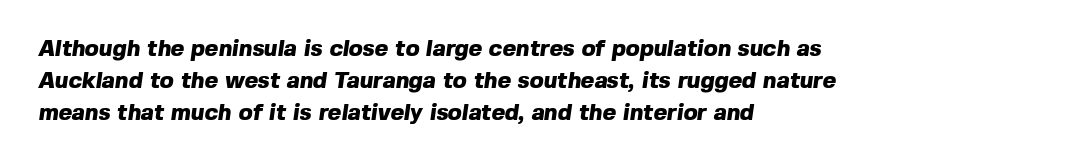
The image shows 23 px bold type; set left-aligned, normal line spacing (1.39x), normal letter spacing, not underlined.
